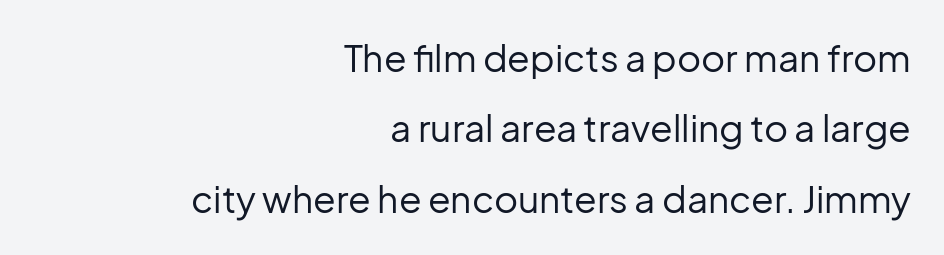
{"serif": "no", "italic": "no", "bold": "no", "weight": "regular", "width": "normal", "stroke_contrast": "low", "x_height": "medium", "monospaced": "no", "underline": "no", "align": "right", "line_spacing": "loose", "line_spacing_ratio": 1.9, "letter_spacing": "normal", "letter_spacing_em": 0.0, "glyph_px": 37}
